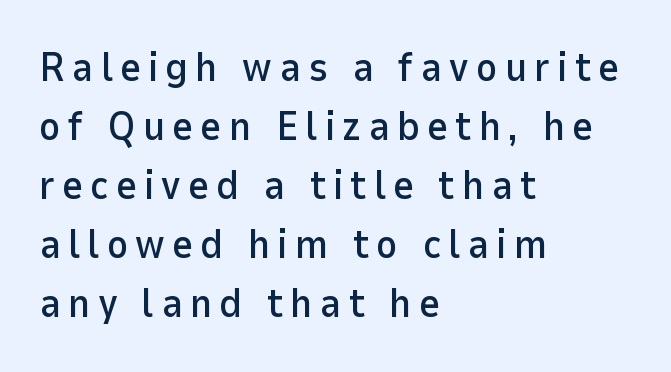
The image shows 41 px sans-serif type, upright; set left-aligned, normal line spacing (1.44x), not underlined; low stroke contrast and a medium x-height.
